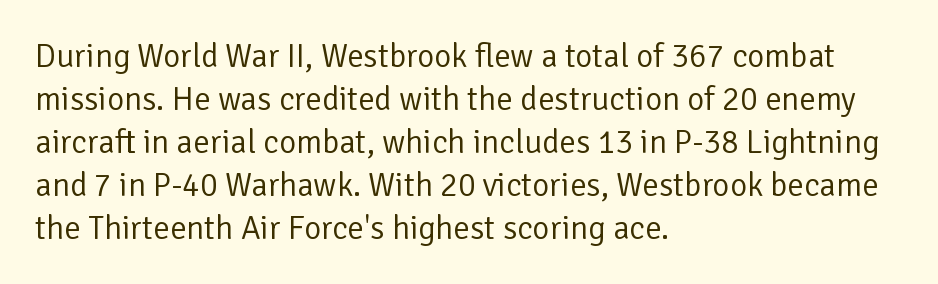
The image shows 33 px regular-weight sans-serif type, upright; set left-aligned, normal line spacing (1.3x), normal letter spacing, not underlined; low stroke contrast and a medium x-height.
